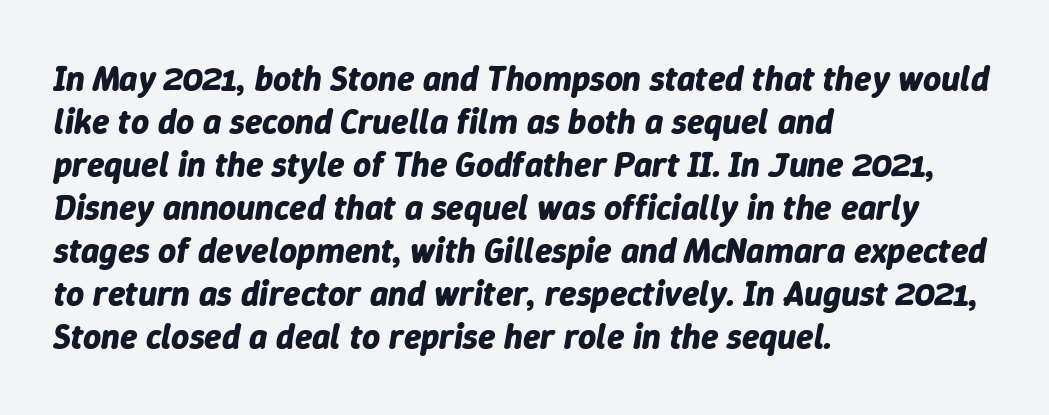
{"italic": "yes", "lean": "right", "slant_degrees": 9, "bold": "yes", "weight": "bold", "width": "normal", "stroke_contrast": "low", "x_height": "medium", "monospaced": "no", "underline": "no", "align": "left", "line_spacing_ratio": 1.23, "letter_spacing": "normal", "letter_spacing_em": 0.0, "glyph_px": 35}
